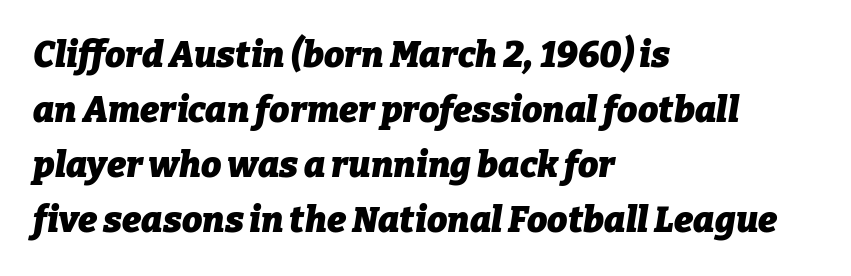
The image shows 36 px heavy type, italic (leaning right); set left-aligned, normal line spacing (1.53x), normal letter spacing, not underlined; low stroke contrast and a medium x-height.
